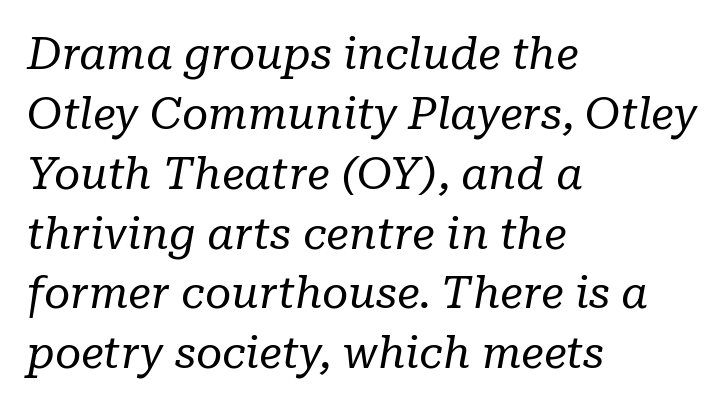
Is the block centered? No — it sits flush against the left margin. A typesetter would call this zero additional tracking. Typographically, this falls in the serif category. The passage shown is not bold in any degree. The face used here has a pronounced slope to its letters. Here the designer chose a conventional face with non-uniform glyph widths.
